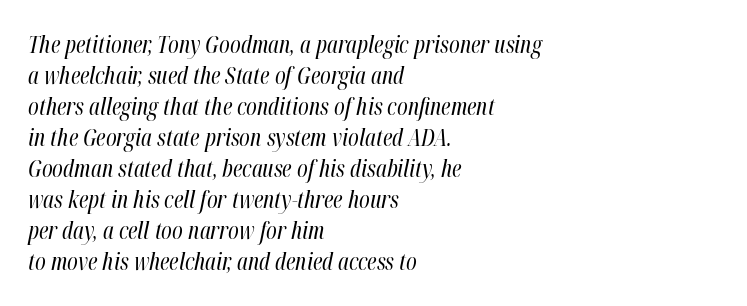
The image shows 23 px text type, italic (leaning right); set left-aligned, normal line spacing (1.35x), normal letter spacing, not underlined.
